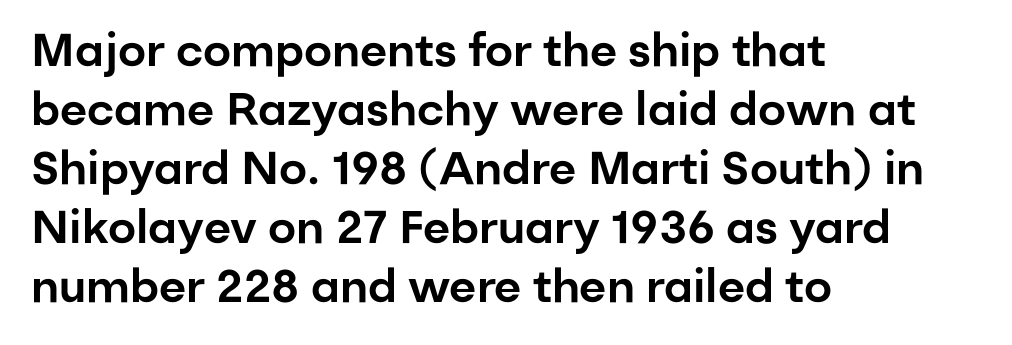
The image shows 46 px sans-serif type, upright; set left-aligned, normal line spacing (1.28x), normal letter spacing, not underlined; low stroke contrast and a medium x-height.
